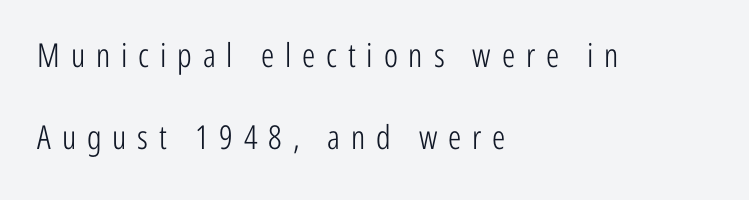
The tracking reads as deliberately expanded to a designer's eye. The passage shown is typeset with a sans-serif family. This is roman type, the default non-slanted kind. The foot of each line stays bare and open. The rag falls on the right side of this text block.
